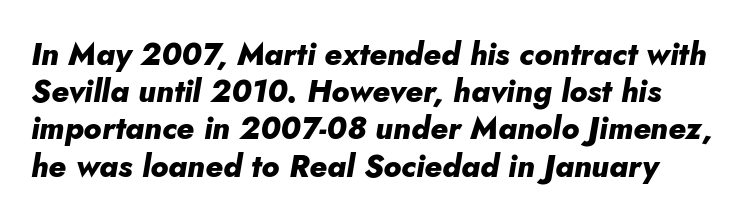
{"italic": "yes", "lean": "right", "slant_degrees": 10, "bold": "yes", "weight": "heavy", "width": "normal", "stroke_contrast": "low", "x_height": "small", "monospaced": "no", "underline": "no", "line_spacing_ratio": 1.2, "letter_spacing": "normal", "letter_spacing_em": 0.0, "glyph_px": 31}
